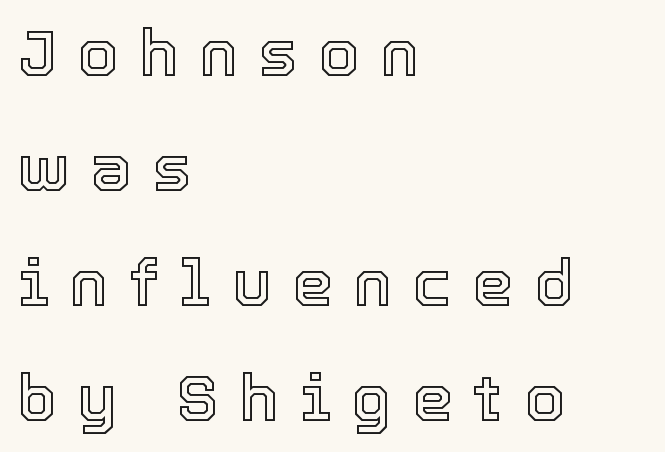
The image shows 65 px text type, upright; set left-aligned, line spacing 1.77x, unusually wide letter spacing (+0.32 em), not underlined; a medium x-height.
